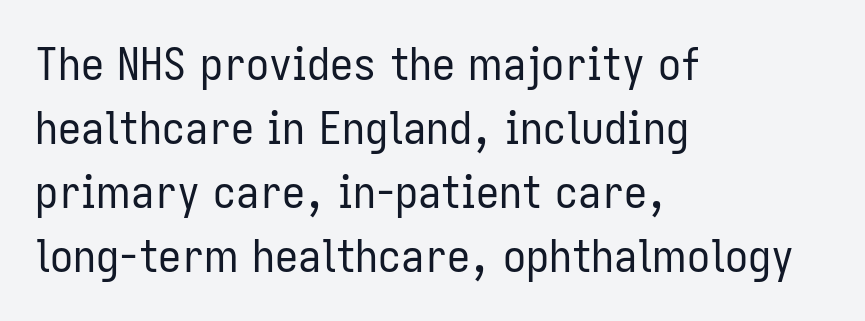
Spacing between characters is what you'd get straight out of the box. In terms of leading, this rendering sits right in the middle. Horizontally, the lines are justified to the leading edge only. Descenders hang freely into open space. Character widths vary here, with narrow letters taking less room than wide ones. Heaviness? Minimal to ordinary, like unemphasized prose.
